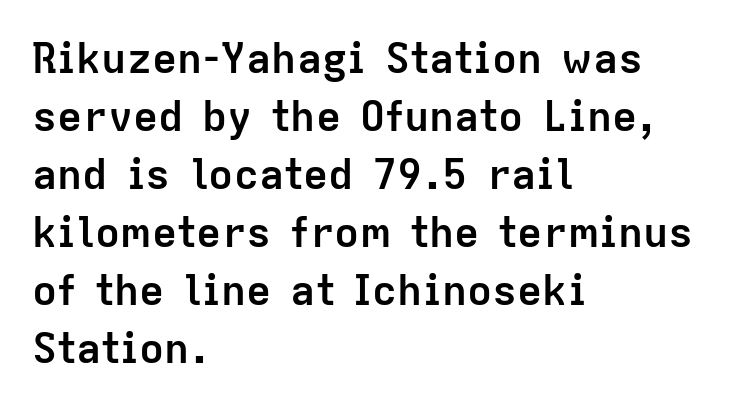
The image shows 42 px semibold sans-serif type, upright; set left-aligned, normal line spacing (1.38x), normal letter spacing, not underlined; low stroke contrast and a medium x-height.
